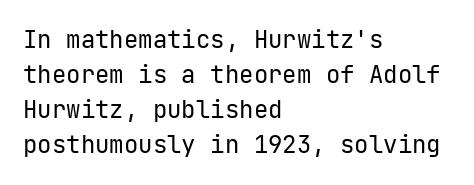
Q: Is the text bold? A: No.
Q: Is the text italic (slanted)? A: No, it is upright.
Q: Is the text underlined? A: No.
Q: How is the paragraph aligned? A: Left-aligned.
Q: Is the spacing between letters normal or unusually wide? A: Normal.
Q: Is the spacing between lines tight, normal or loose? A: Normal.
